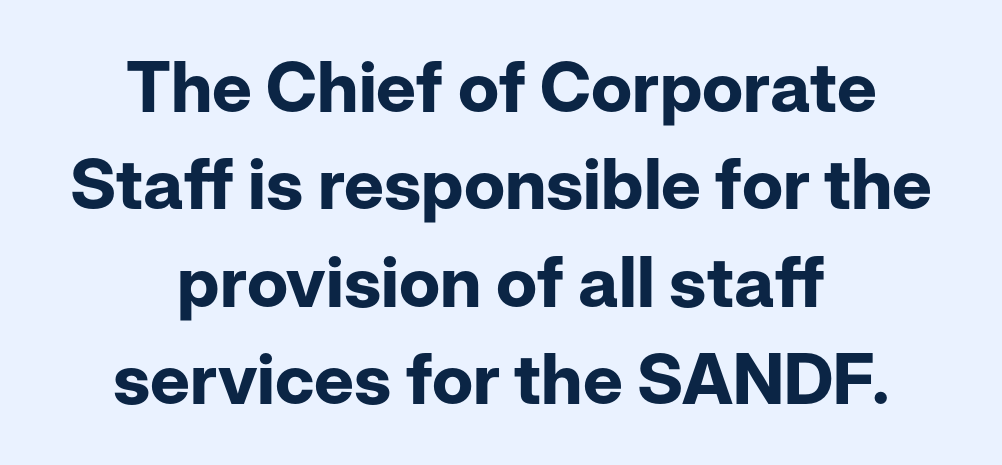
{"serif": "no", "italic": "no", "bold": "yes", "weight": "bold", "width": "normal", "stroke_contrast": "low", "x_height": "medium", "monospaced": "no", "underline": "no", "align": "center", "line_spacing": "normal", "line_spacing_ratio": 1.39, "letter_spacing": "normal", "letter_spacing_em": 0.0, "glyph_px": 70}
